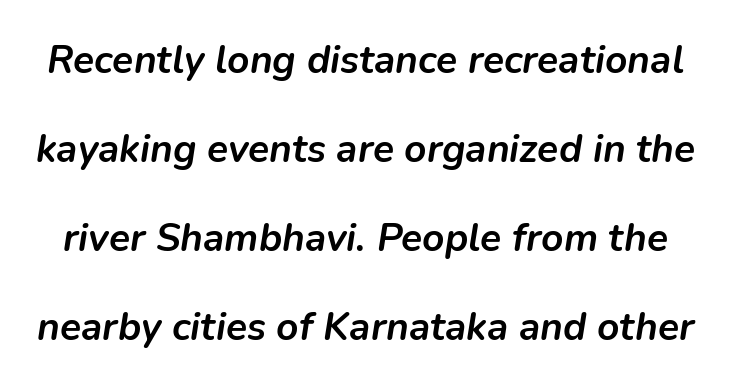
The rendering uses a large line-height, opening up the rows. Decoration check: the copy has no underline. Notice how the stems are inclined rather than vertical — that's the hallmark of italics. The letters sit at their default tracking, neither squeezed nor spread. Proportional: the letters do not fall into vertical columns.
